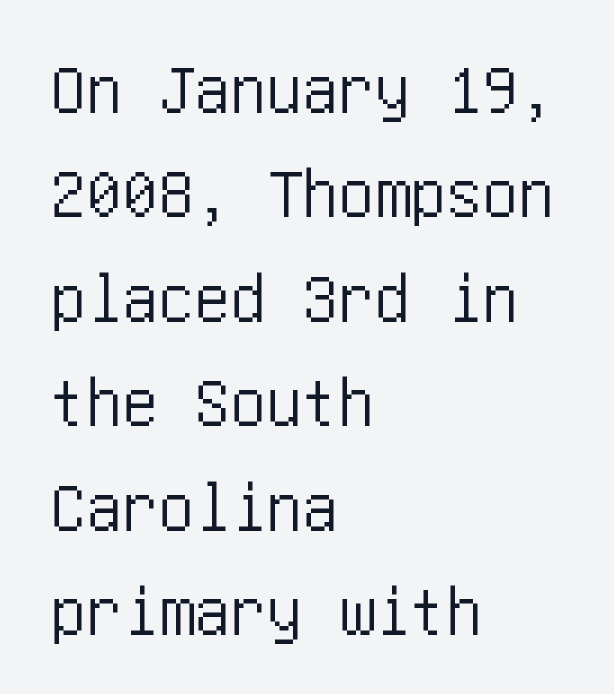
{"serif": "no", "italic": "no", "width": "condensed", "stroke_contrast": "low", "x_height": "large", "underline": "no", "align": "left", "line_spacing": "normal", "line_spacing_ratio": 1.45, "letter_spacing": "normal", "letter_spacing_em": 0.0, "glyph_px": 72}
